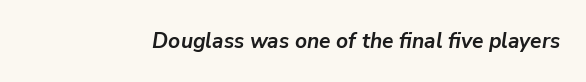
Q: Is the text bold? A: Yes.
Q: Is the text italic (slanted)? A: Yes, it leans right by about 9 degrees.
Q: Is the text underlined? A: No.
Q: Is the spacing between letters normal or unusually wide? A: Normal.
